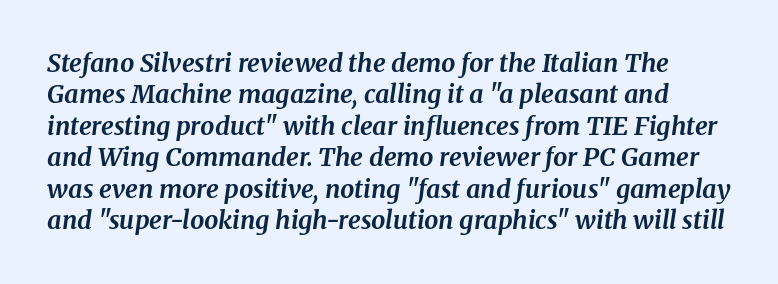
The image shows 25 px bold type, italic (leaning right); set normal line spacing (1.26x), normal letter spacing, not underlined.
